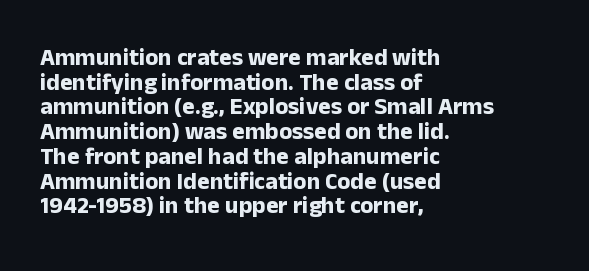
The image shows 24 px bold type, upright; set left-aligned, tight line spacing (1.03x), normal letter spacing, not underlined.
